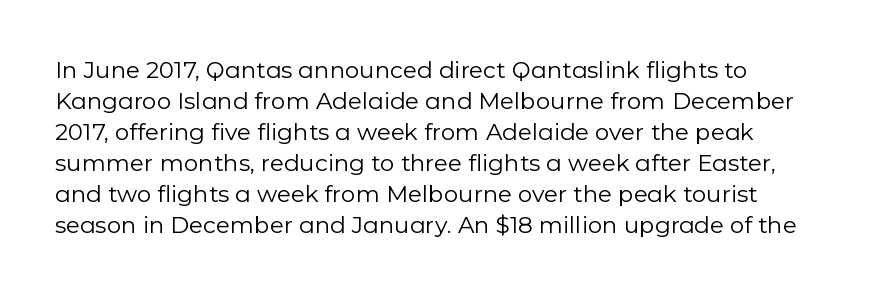
Stroke thickness stays within the range of a standard reading face or lighter. The passage shown stacks its lines at a standard gap. A typesetter would mark this as roman, not italic. The zone under the glyphs is completely vacant.
